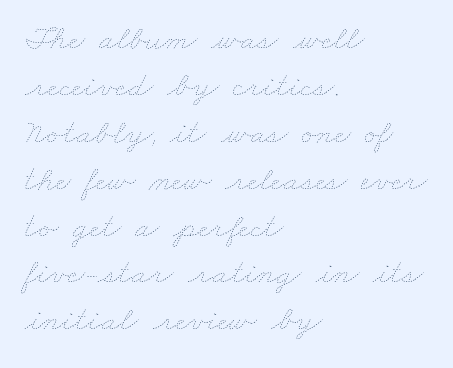
The image shows 35 px thin, wide type; set left-aligned, normal line spacing (1.34x), normal letter spacing, not underlined; low stroke contrast and a small x-height.
